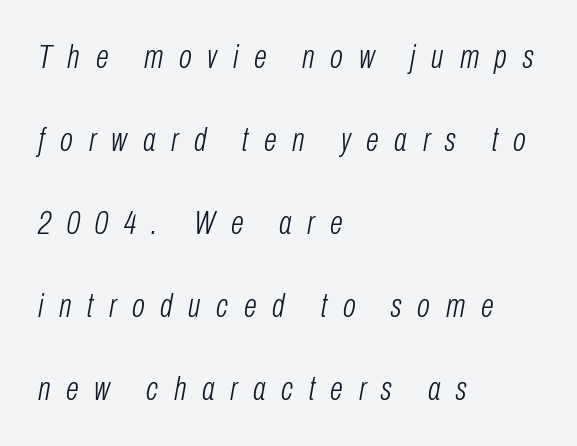
{"italic": "yes", "lean": "right", "slant_degrees": 10, "bold": "no", "weight": "light", "width": "condensed", "stroke_contrast": "low", "x_height": "medium", "monospaced": "no", "underline": "no", "align": "left", "line_spacing": "loose", "line_spacing_ratio": 2.44, "letter_spacing": "wide", "letter_spacing_em": 0.46, "glyph_px": 34}
